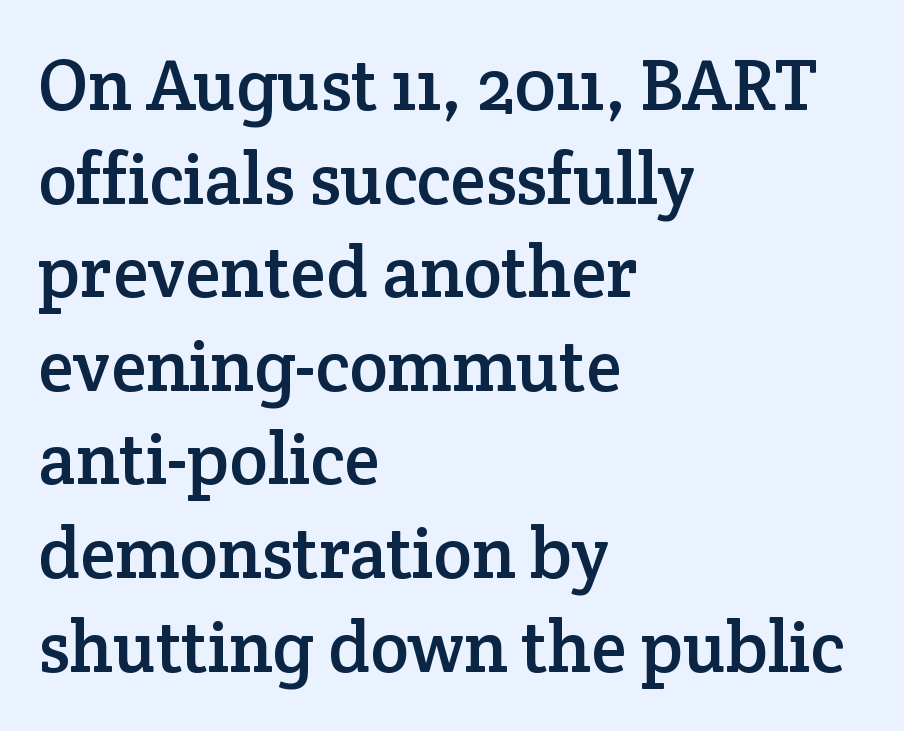
Standard letterfit; no display-style spreading of the glyphs. Which margin do the lines hug? The left one — the right edge is uneven. I'd call this a serif setting — the letters wear small feet. Is there any slant? The stems are plumb. Do the characters align in a grid? No, the font is proportional.
